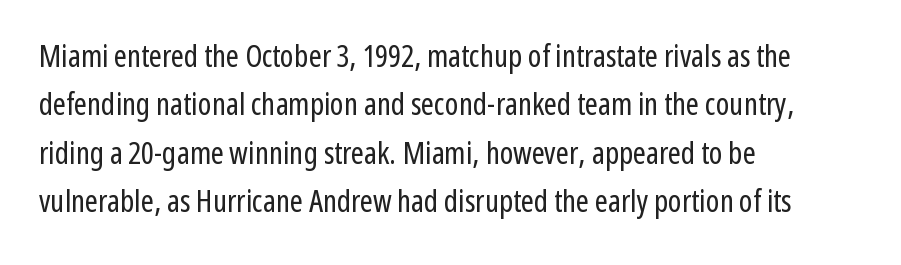
The passage shown is not underscored anywhere. Between one letter and the next there's only the usual sliver of space. Do the characters align in a grid? No, the font is proportional. This is the regular roman posture of the typeface. The letterforms sit at book weight or below. Where is the straight margin? On the left.
